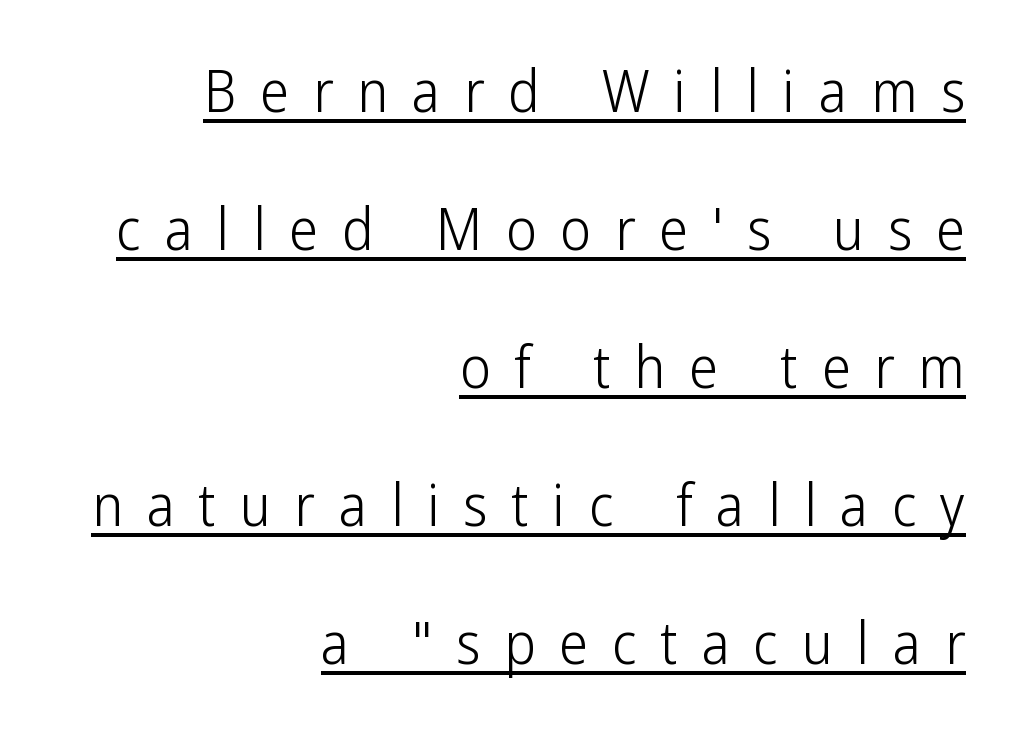
The image shows 58 px light, condensed sans-serif type, upright; set right-aligned, loose line spacing (2.38x), unusually wide letter spacing (+0.41 em), underlined; low stroke contrast and a medium x-height.
